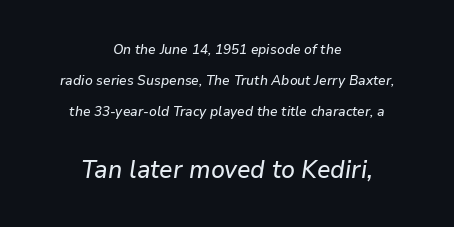
The image shows 25 px text type, italic (leaning right); set centered, loose line spacing (2.22x), normal letter spacing, not underlined; the second (bottom) block is 1.79x larger.
